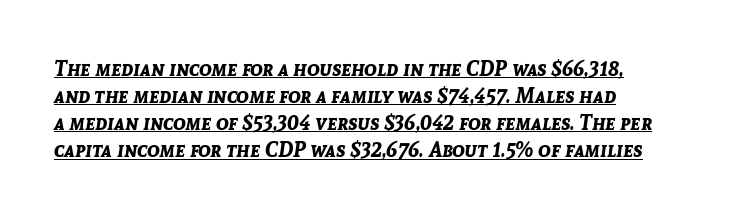
The image shows 21 px bold type, italic (leaning right); set left-aligned, normal line spacing (1.29x), normal letter spacing, underlined.
